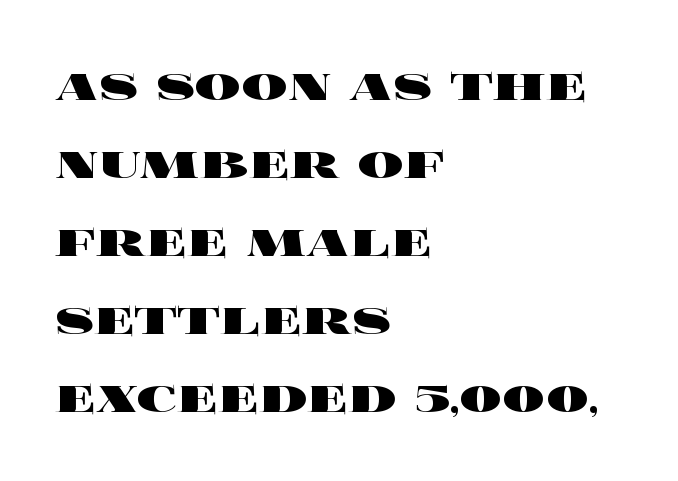
These lines were composed using upright roman letters. Teacher's note: observe the even left margin — that is flush-left alignment. The space beneath each line is pristine and unruled. The letters are bold, with thick, heavy strokes. Normally led — the rows are evenly, conventionally spaced. The face used here is rendered with its standard letterfit.
